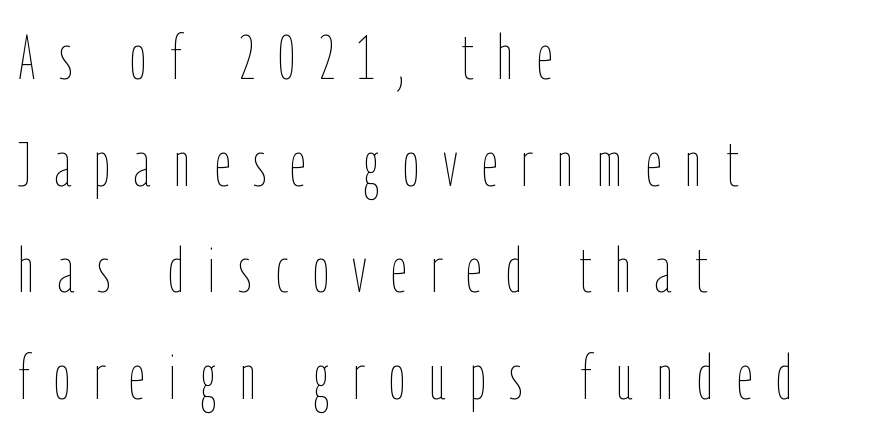
Designer's note — italics off, roman on. The typeface has the unassuming heft of standard copy or less. The paragraph has a hard left edge and a soft right edge. You could not count columns in this text — the font is proportionally spaced. Beneath every word, the page is bare.
